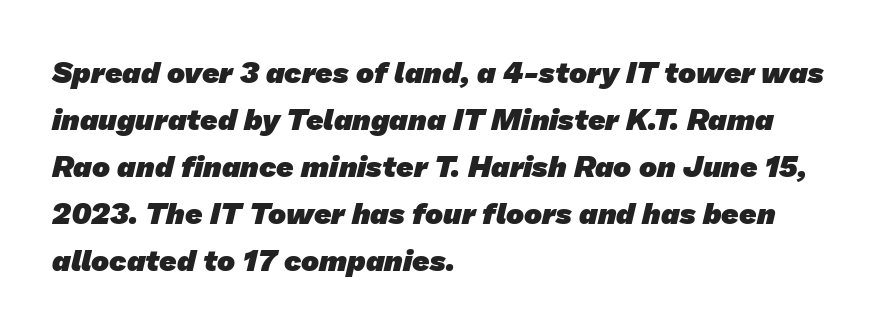
The image shows 30 px heavy sans-serif type; set left-aligned, normal line spacing (1.57x), normal letter spacing, not underlined; low stroke contrast and a medium x-height.
